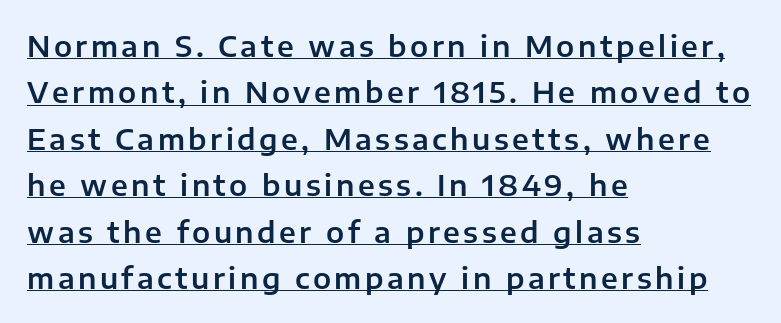
Typeset ragged right — the left edge is the straight one. The typography opts for an upright posture over an oblique one. Is this a fixed-width face? No — the glyphs have proportional, varying widths. Check where the strokes stop: nothing finishes them off — pure sans. Caption: lettering with a line underneath.
